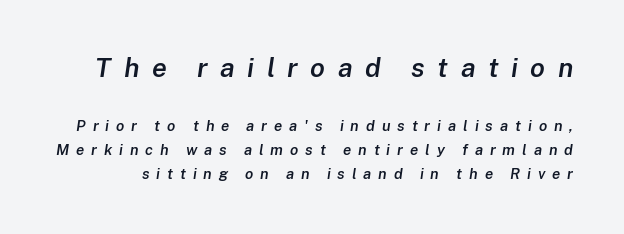
The image shows 27 px text type, italic (leaning right); set normal line spacing (1.6x), unusually wide letter spacing (+0.46 em), not underlined; the first (top) block is 1.8x larger.
